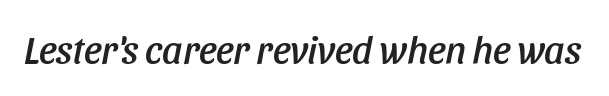
{"italic": "yes", "lean": "right", "slant_degrees": 11, "width": "condensed", "stroke_contrast": "low", "x_height": "large", "monospaced": "no", "underline": "no", "letter_spacing": "normal", "letter_spacing_em": 0.0, "glyph_px": 39}
